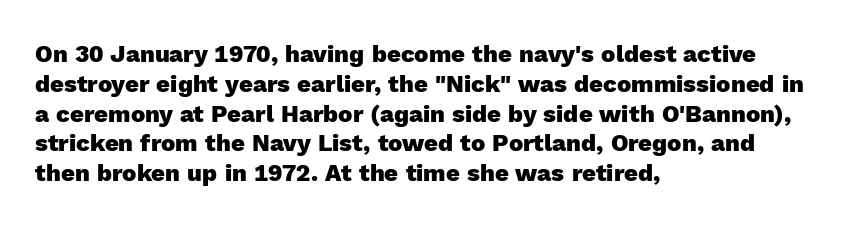
{"italic": "no", "bold": "yes", "underline": "no", "align": "left", "line_spacing_ratio": 1.24, "letter_spacing": "normal", "letter_spacing_em": 0.0, "glyph_px": 24}
